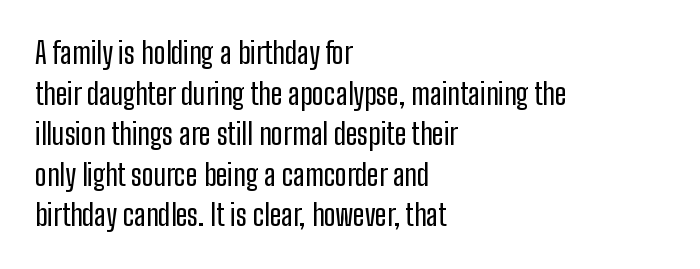
Underlining? Definitely not there. The letters stand upright; this is a roman face. Horizontal bands of white between lines are of average thickness. The letters advance in unequal steps, a hallmark of proportional type.
